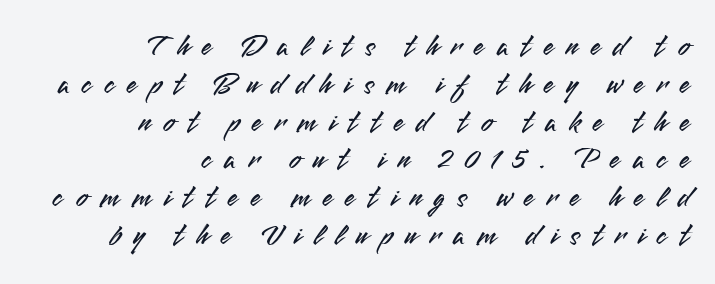
{"serif": "no", "width": "normal", "stroke_contrast": "medium", "x_height": "small", "monospaced": "no", "underline": "no", "align": "right", "line_spacing": "normal", "line_spacing_ratio": 1.26, "letter_spacing": "wide", "letter_spacing_em": 0.41, "glyph_px": 30}
